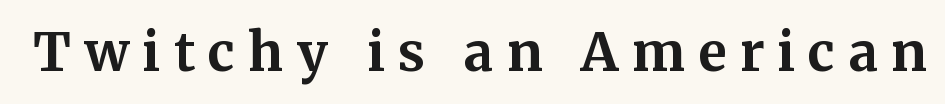
The image shows 53 px bold serif type, upright; set unusually wide letter spacing (+0.25 em), not underlined; medium stroke contrast and a medium x-height.
